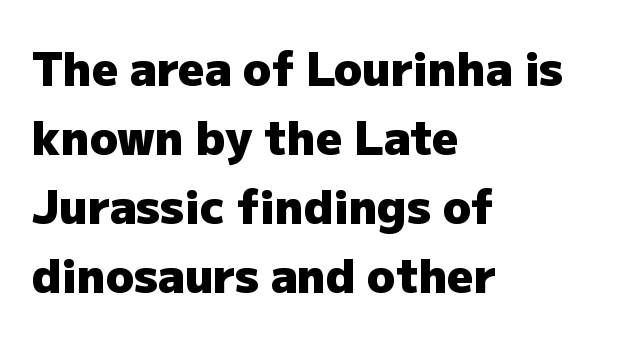
The image shows 46 px heavy sans-serif type, upright; set left-aligned, normal line spacing (1.5x), normal letter spacing, not underlined; low stroke contrast and a medium x-height.
